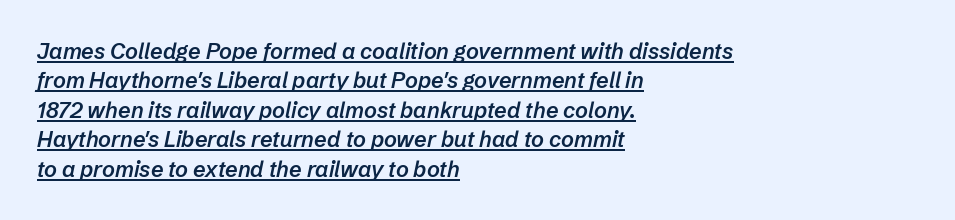
Q: Is the text bold? A: Semi-bold.
Q: Is the text italic (slanted)? A: Yes, it leans right by about 12 degrees.
Q: Is the text underlined? A: Yes.
Q: How is the paragraph aligned? A: Left-aligned.
Q: Is the spacing between letters normal or unusually wide? A: Normal.
Q: Is the spacing between lines tight, normal or loose? A: Normal.
